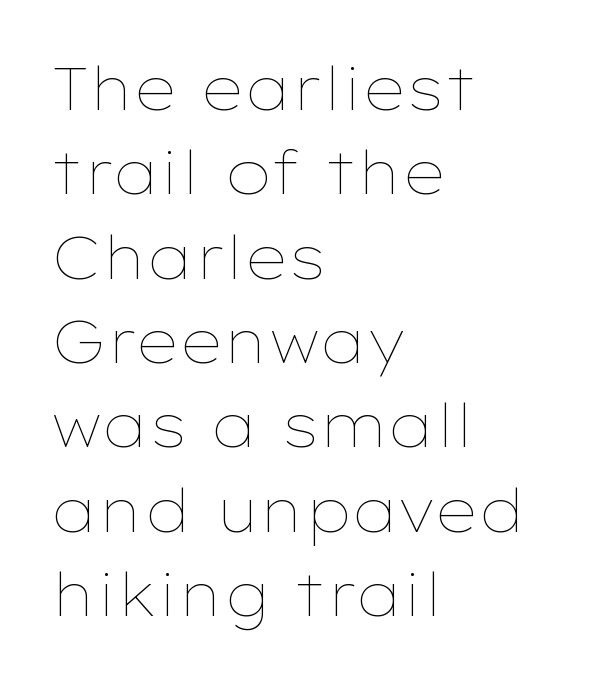
{"italic": "no", "bold": "no", "weight": "thin", "width": "wide", "stroke_contrast": "low", "x_height": "medium", "monospaced": "no", "underline": "no", "align": "left", "line_spacing": "normal", "line_spacing_ratio": 1.43, "letter_spacing": "normal", "letter_spacing_em": 0.0, "glyph_px": 59}
